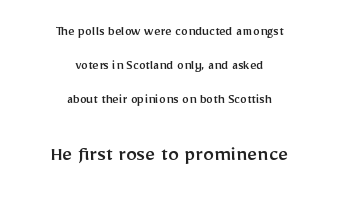
{"italic": "no", "underline": "no", "align": "center", "line_spacing": "loose", "line_spacing_ratio": 2.43, "letter_spacing": "normal", "letter_spacing_em": 0.0, "larger_block": "second", "size_ratio": 1.57, "glyph_px": 22}
